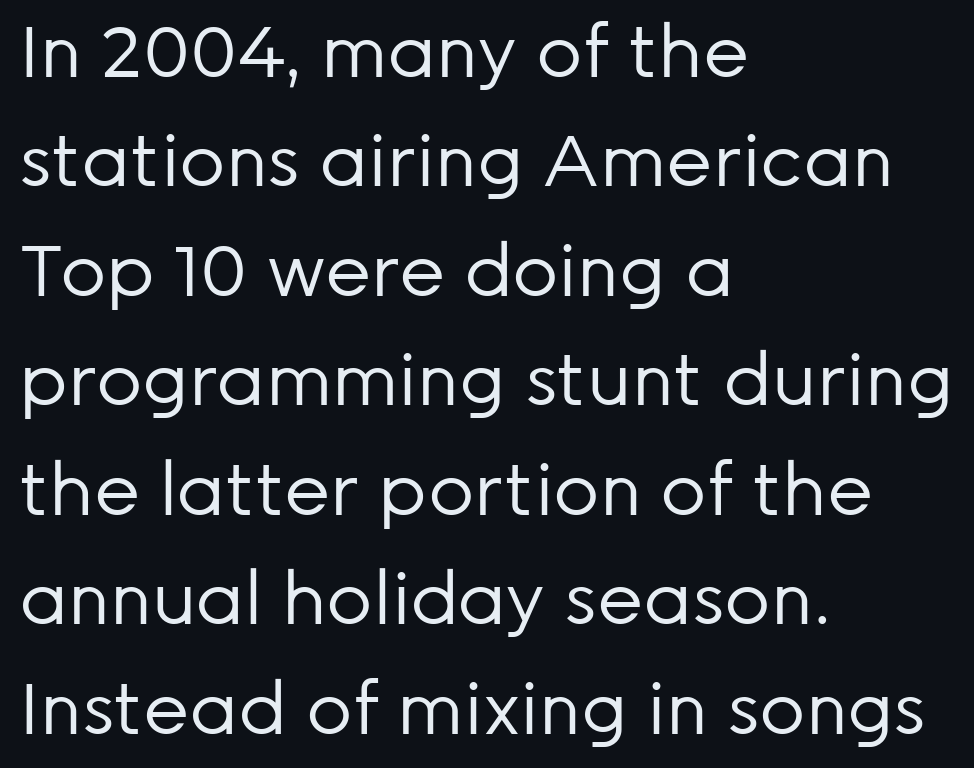
Q: Is the text bold? A: No.
Q: Is the text italic (slanted)? A: No, it is upright.
Q: Is the typeface a serif or a sans-serif typeface? A: Sans-serif.
Q: Is the text underlined? A: No.
Q: How is the paragraph aligned? A: Left-aligned.
Q: Is the spacing between letters normal or unusually wide? A: Normal.
Q: Is the spacing between lines tight, normal or loose? A: Normal.
Q: Width (condensed, normal, or wide)? A: Normal.
Q: Stroke contrast? A: Low.
Q: x-height? A: Medium.
Q: Monospaced? A: No.
